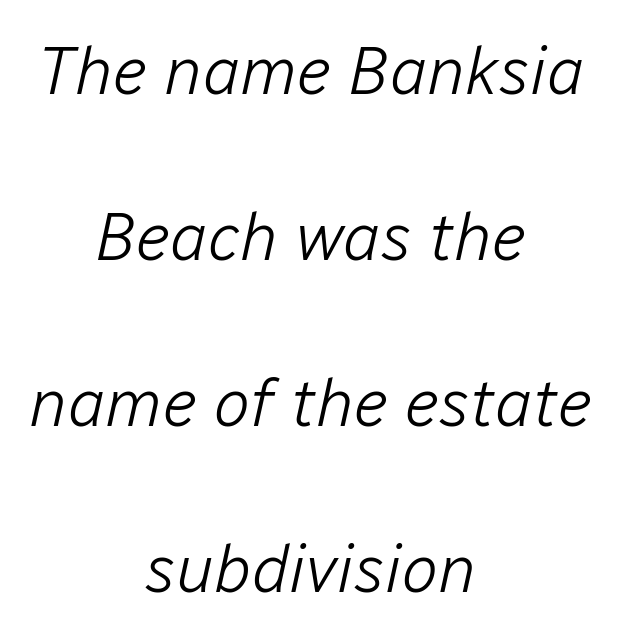
The image shows 68 px light type, italic (leaning right); set centered, loose line spacing (2.44x), normal letter spacing, not underlined; low stroke contrast and a medium x-height.
